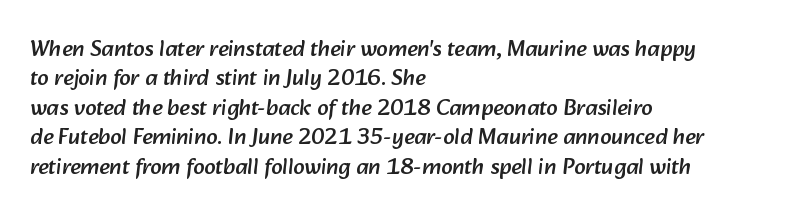
The baseline area is clear. In CSS terms this would be text-align: left. In terms of letterspacing, this is plain default setting. Interline gaps are of average width in this sample.
